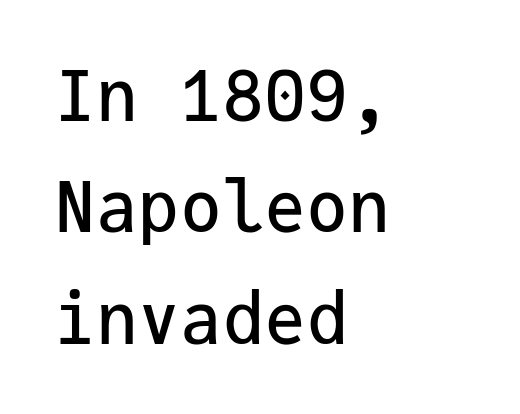
Q: Is the text italic (slanted)? A: No, it is upright.
Q: Is the typeface a serif or a sans-serif typeface? A: Sans-serif.
Q: Is the text underlined? A: No.
Q: How is the paragraph aligned? A: Left-aligned.
Q: Is the spacing between letters normal or unusually wide? A: Normal.
Q: Is the spacing between lines tight, normal or loose? A: Normal.
Q: Width (condensed, normal, or wide)? A: Normal.
Q: Stroke contrast? A: Low.
Q: x-height? A: Medium.
Q: Monospaced? A: Yes.
